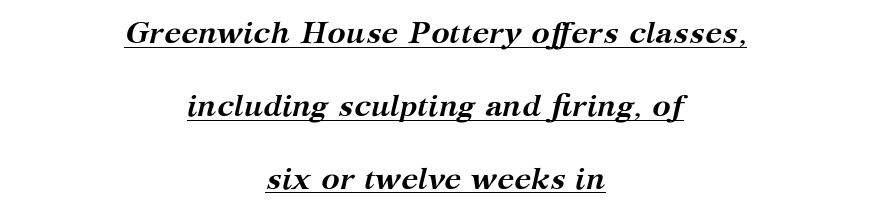
Q: Is the text bold? A: Yes.
Q: Is the text italic (slanted)? A: Yes, it leans right by about 12 degrees.
Q: Is the typeface a serif or a sans-serif typeface? A: Serif.
Q: Is the text underlined? A: Yes.
Q: How is the paragraph aligned? A: Centered.
Q: Is the spacing between letters normal or unusually wide? A: Normal.
Q: Is the spacing between lines tight, normal or loose? A: Loose.
Q: Width (condensed, normal, or wide)? A: Normal.
Q: Stroke contrast? A: Medium.
Q: x-height? A: Medium.
Q: Monospaced? A: No.
